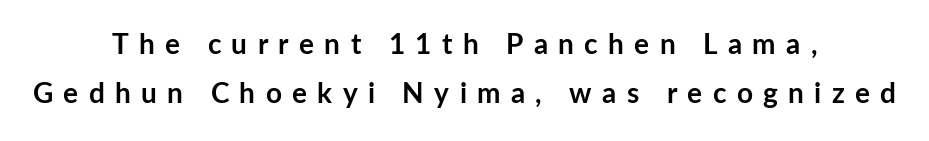
The image shows 28 px semibold sans-serif type, upright; set centered, line spacing 1.76x, unusually wide letter spacing (+0.37 em), not underlined; low stroke contrast and a medium x-height.
